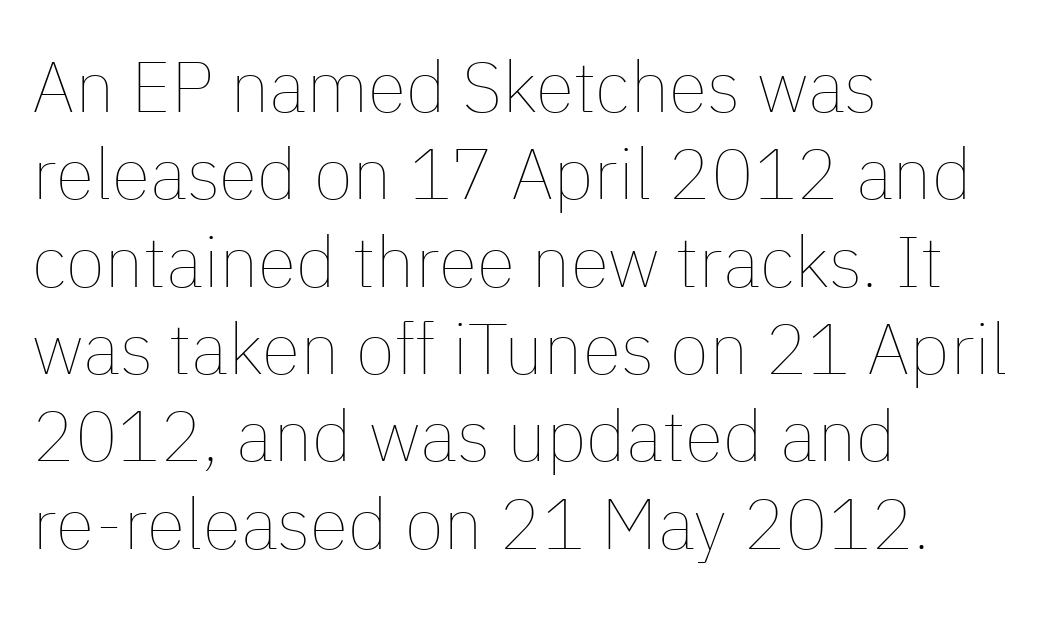
The gaps between neighbouring characters are ordinary and unremarkable. These lines stack with their left ends in a neat column. Letters rest on an invisible, unmarked baseline. The characters are drawn with everyday or finer stroke widths. You could not count columns in this text — the font is proportionally spaced. A typesetter would mark this as roman, not italic.
